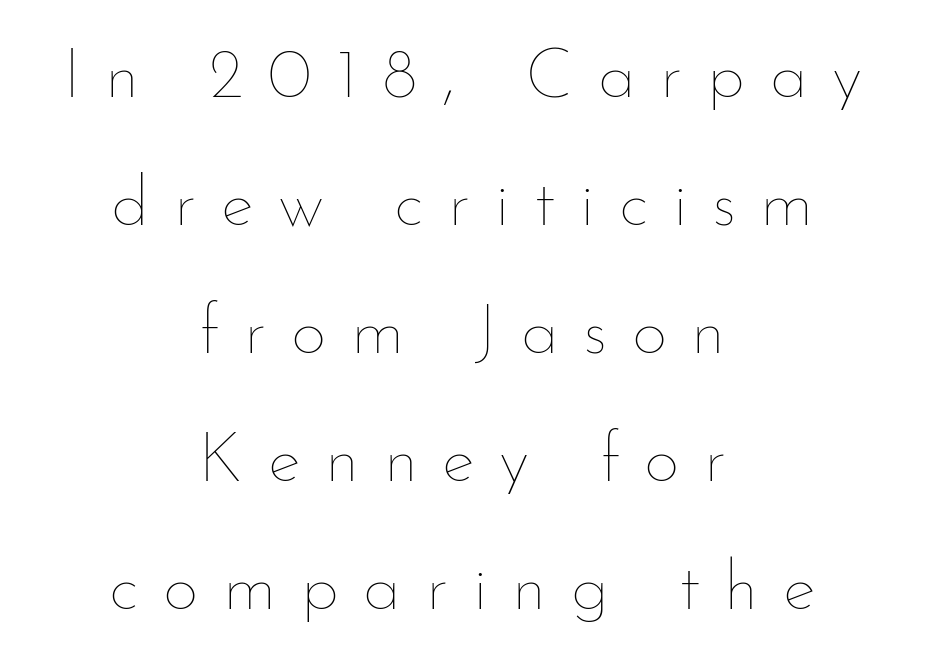
{"italic": "no", "bold": "no", "weight": "thin", "width": "normal", "stroke_contrast": "low", "x_height": "small", "monospaced": "no", "underline": "no", "align": "center", "line_spacing_ratio": 1.83, "letter_spacing": "wide", "letter_spacing_em": 0.35, "glyph_px": 70}
